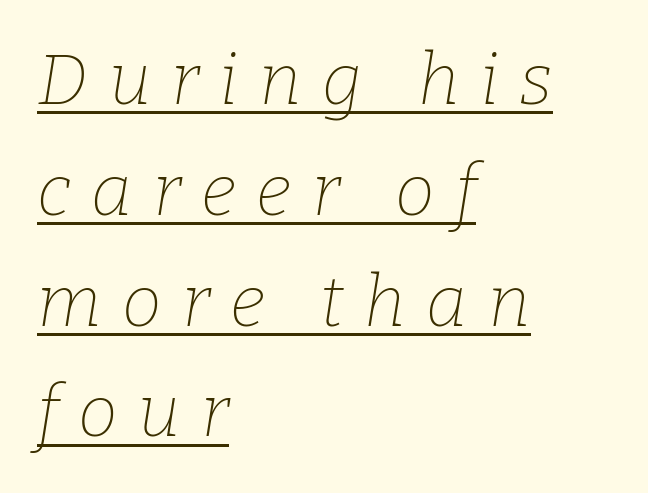
A typesetter would mark this as italic. A typesetter would label this face a serif. Leading: standard. Character widths vary here, with narrow letters taking less room than wide ones. The lines in this sample share a left origin and differ only in where they stop.
